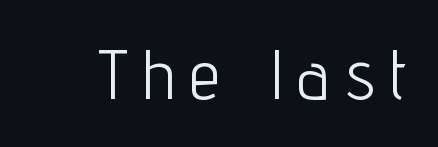
The image shows 70 px light, condensed sans-serif type, upright; set unusually wide letter spacing (+0.23 em), not underlined; low stroke contrast and a medium x-height.
